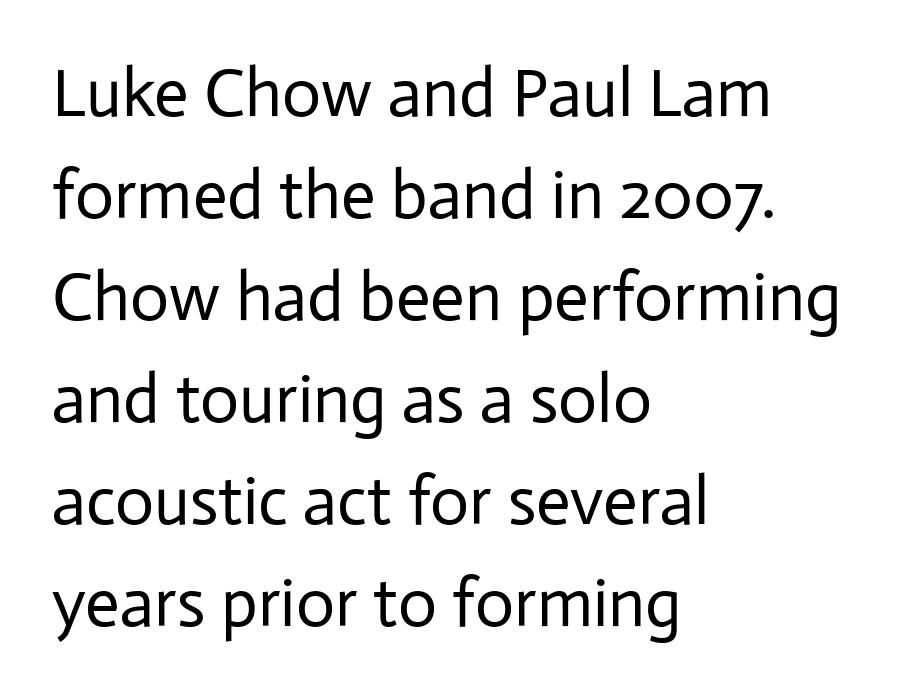
Q: Is the text bold? A: No.
Q: Is the text italic (slanted)? A: No, it is upright.
Q: Is the typeface a serif or a sans-serif typeface? A: Sans-serif.
Q: Is the text underlined? A: No.
Q: How is the paragraph aligned? A: Left-aligned.
Q: Is the spacing between letters normal or unusually wide? A: Normal.
Q: Is the spacing between lines tight, normal or loose? A: Normal.
Q: Width (condensed, normal, or wide)? A: Normal.
Q: Stroke contrast? A: Low.
Q: x-height? A: Medium.
Q: Monospaced? A: No.
